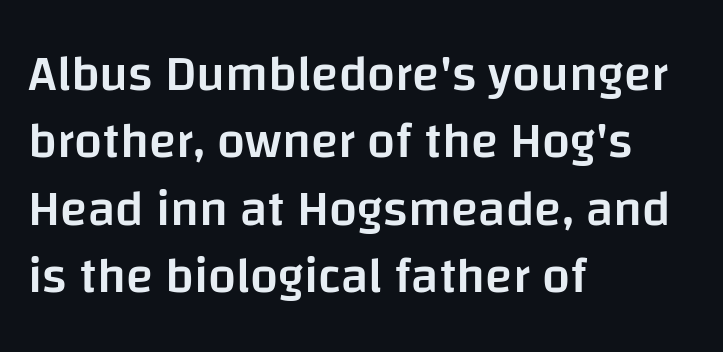
The image shows 50 px semibold sans-serif type, upright; set left-aligned, normal line spacing (1.35x), normal letter spacing, not underlined; low stroke contrast and a large x-height.
